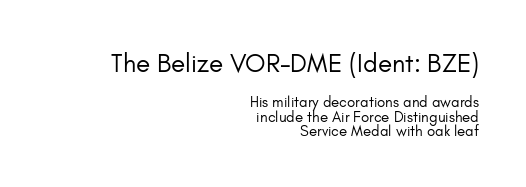
Q: Is the text bold? A: No.
Q: Is the text italic (slanted)? A: No, it is upright.
Q: Is the text underlined? A: No.
Q: How is the paragraph aligned? A: Right-aligned.
Q: Is the spacing between letters normal or unusually wide? A: Normal.
Q: Is the spacing between lines tight, normal or loose? A: Tight.
Q: Which block of text is set in a larger size, the first (top) or the second (bottom)? A: The first (top) one.
